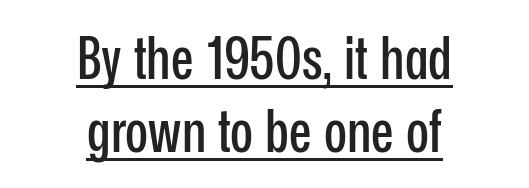
The typesetter has applied underlining to the passage shown. Words appear dense and cohesive because spacing is normal. Do the letters lean? They stand straight. The passage is arranged like a title page — every line centered. In terms of letterform style, serifs are entirely absent.
